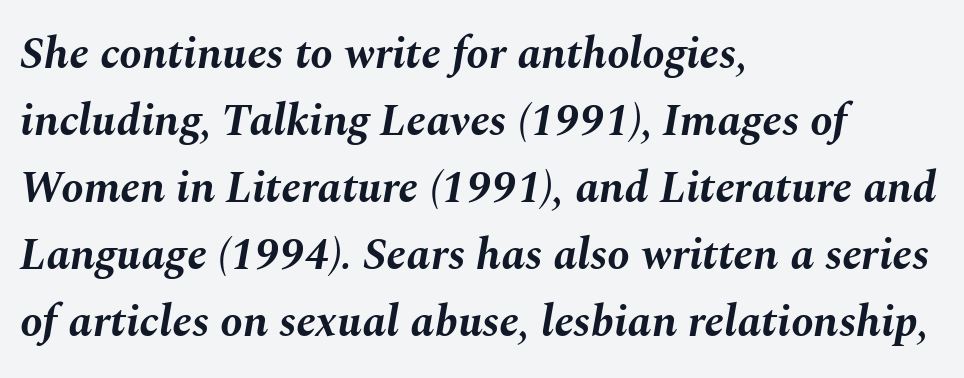
{"italic": "yes", "lean": "right", "slant_degrees": 10, "bold": "yes", "weight": "bold", "width": "normal", "stroke_contrast": "medium", "x_height": "medium", "monospaced": "no", "underline": "no", "align": "left", "line_spacing": "normal", "line_spacing_ratio": 1.49, "letter_spacing": "normal", "letter_spacing_em": 0.0, "glyph_px": 45}
